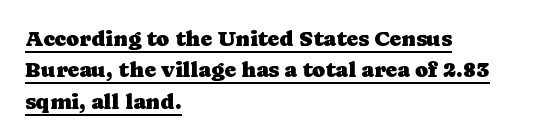
Q: Is the text italic (slanted)? A: No, it is upright.
Q: Is the text underlined? A: Yes.
Q: How is the paragraph aligned? A: Left-aligned.
Q: Is the spacing between letters normal or unusually wide? A: Normal.
Q: Is the spacing between lines tight, normal or loose? A: Normal.
